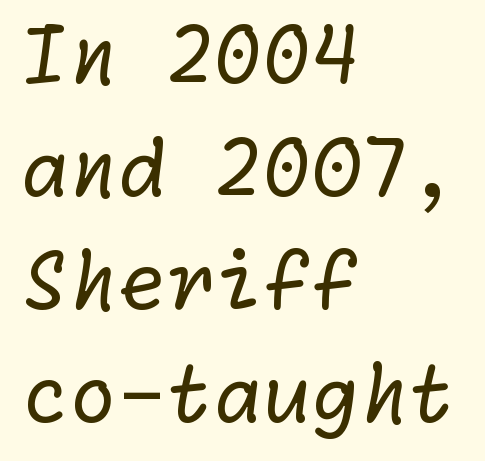
The image shows 78 px regular-weight sans-serif type; set left-aligned, normal line spacing (1.45x), normal letter spacing, not underlined; low stroke contrast and a medium x-height.
